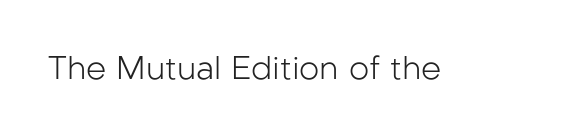
The face used here is a sans, in the tradition of grotesques and geometrics. These lines are rendered in a variable-pitch font. This rendering features lettering with no underline. Standard letterfit; no display-style spreading of the glyphs. The passage shown is not bold in any degree.
